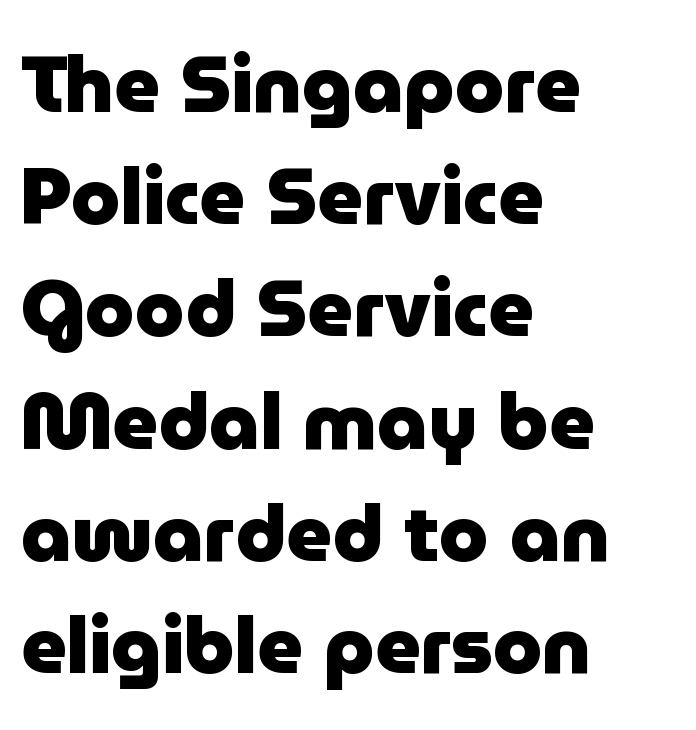
Q: Is the text bold? A: Yes.
Q: Is the text italic (slanted)? A: No, it is upright.
Q: Is the typeface a serif or a sans-serif typeface? A: Sans-serif.
Q: Is the text underlined? A: No.
Q: How is the paragraph aligned? A: Left-aligned.
Q: Is the spacing between letters normal or unusually wide? A: Normal.
Q: Is the spacing between lines tight, normal or loose? A: Normal.
Q: Width (condensed, normal, or wide)? A: Normal.
Q: Stroke contrast? A: Low.
Q: x-height? A: Medium.
Q: Monospaced? A: No.
